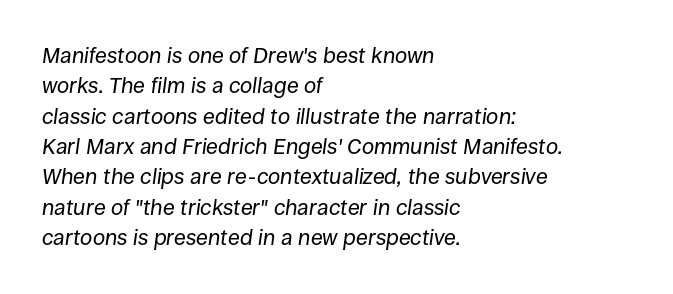
The image shows 22 px text type, italic (leaning right); set left-aligned, normal line spacing (1.38x), normal letter spacing, not underlined.
